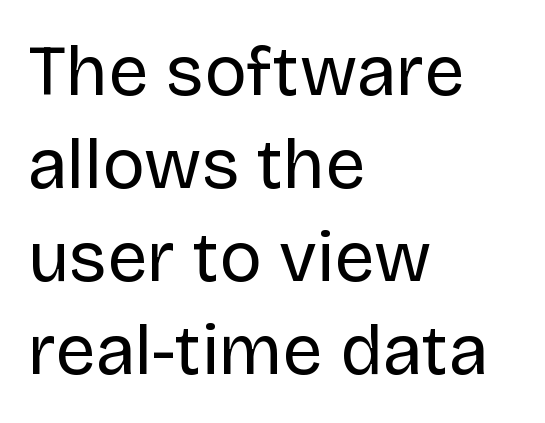
{"serif": "no", "italic": "no", "bold": "no", "weight": "regular", "width": "normal", "stroke_contrast": "low", "x_height": "large", "monospaced": "no", "underline": "no", "align": "left", "line_spacing": "normal", "line_spacing_ratio": 1.31, "letter_spacing": "normal", "letter_spacing_em": 0.0, "glyph_px": 71}
